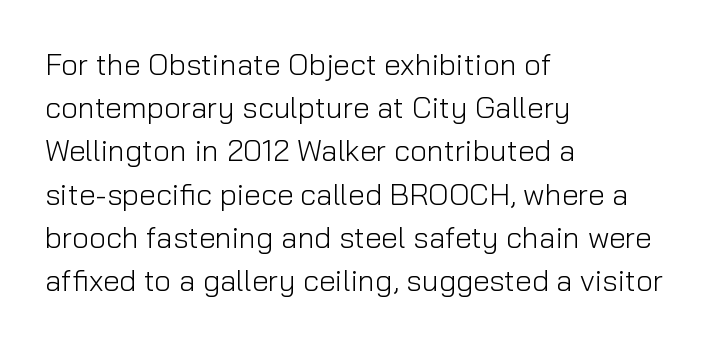
Q: Is the text bold? A: No.
Q: Is the text italic (slanted)? A: No, it is upright.
Q: Is the typeface a serif or a sans-serif typeface? A: Sans-serif.
Q: Is the text underlined? A: No.
Q: How is the paragraph aligned? A: Left-aligned.
Q: Is the spacing between letters normal or unusually wide? A: Normal.
Q: Is the spacing between lines tight, normal or loose? A: Normal.
Q: Width (condensed, normal, or wide)? A: Normal.
Q: Stroke contrast? A: Low.
Q: x-height? A: Medium.
Q: Monospaced? A: No.
